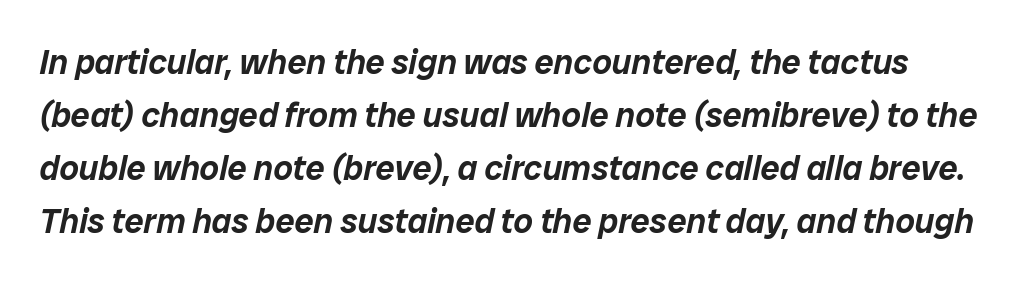
A bare baseline throughout the passage. Note the varied advance widths — an 'i' is clearly narrower than an 'm'. An italicized treatment has been applied to the whole sample. The face used here is rendered with its standard letterfit.
